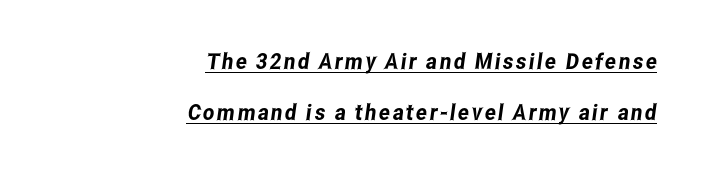
Q: Is the text underlined? A: Yes.
Q: How is the paragraph aligned? A: Right-aligned.
Q: Is the spacing between lines tight, normal or loose? A: Loose.
